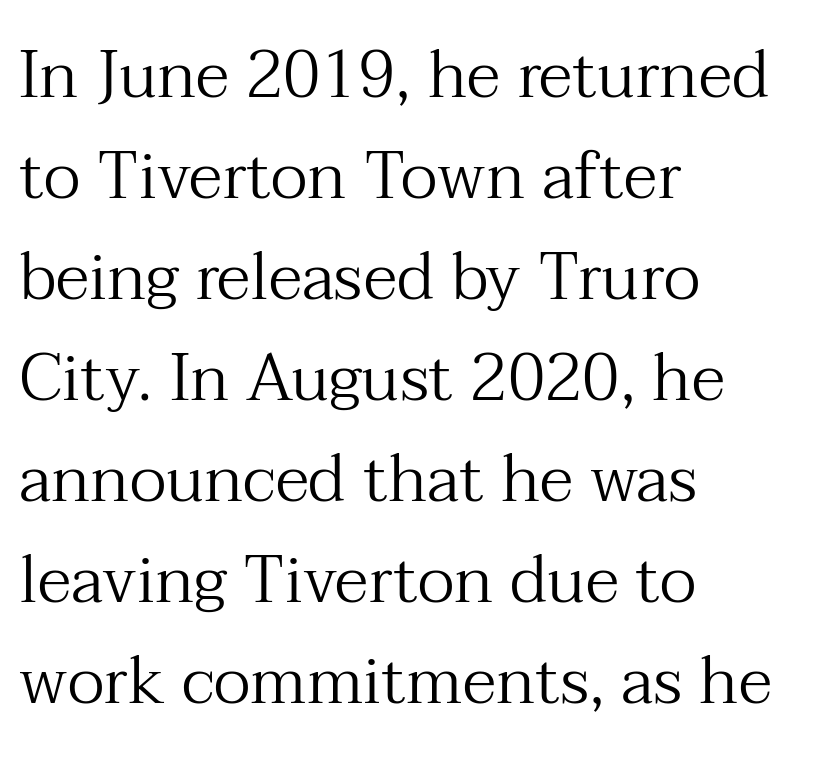
{"serif": "yes", "italic": "no", "bold": "no", "weight": "regular", "width": "normal", "stroke_contrast": "medium", "x_height": "medium", "monospaced": "no", "underline": "no", "align": "left", "line_spacing": "normal", "line_spacing_ratio": 1.53, "letter_spacing": "normal", "letter_spacing_em": 0.0, "glyph_px": 66}
